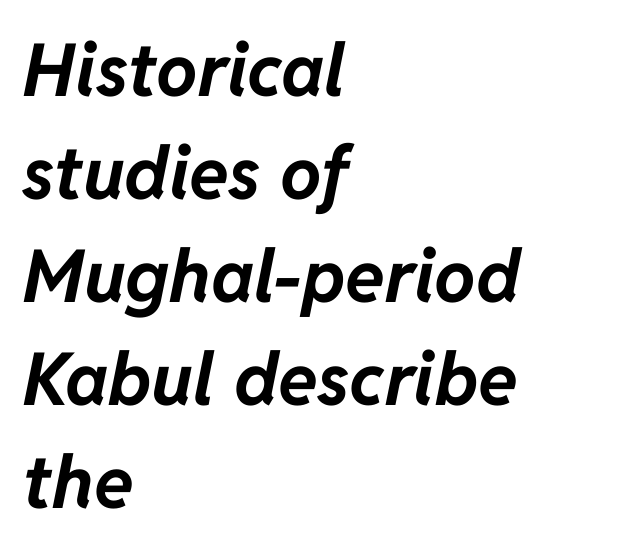
Q: Is the text bold? A: Yes.
Q: Is the text italic (slanted)? A: Yes, it leans right by about 11 degrees.
Q: Is the text underlined? A: No.
Q: How is the paragraph aligned? A: Left-aligned.
Q: Is the spacing between letters normal or unusually wide? A: Normal.
Q: Is the spacing between lines tight, normal or loose? A: Normal.
Q: Width (condensed, normal, or wide)? A: Normal.
Q: Stroke contrast? A: Low.
Q: x-height? A: Medium.
Q: Monospaced? A: No.
